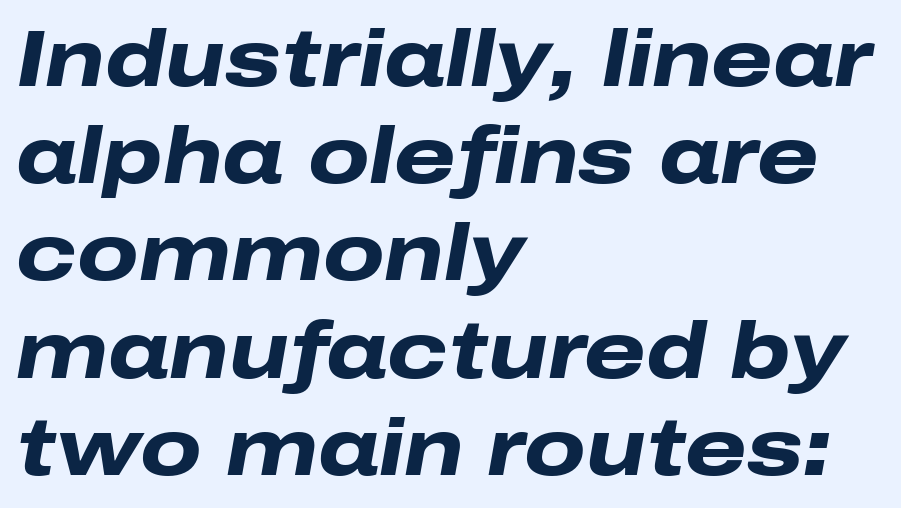
Each word holds together tightly as a unit, with standard inter-letter gaps. Slant detected: the letters are inclined. On the weight axis this lands at bold, roughly 700. The letters advance in unequal steps, a hallmark of proportional type. This rendering features lettering with no underline.
